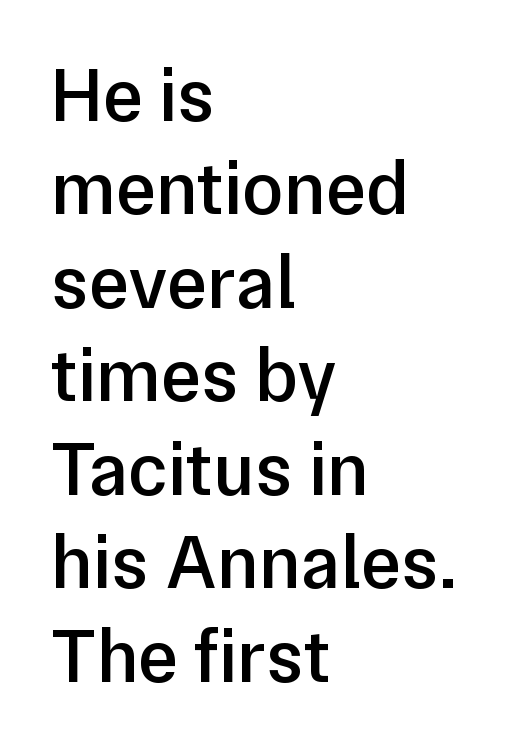
Q: Is the text bold? A: Semi-bold.
Q: Is the text italic (slanted)? A: No, it is upright.
Q: Is the typeface a serif or a sans-serif typeface? A: Sans-serif.
Q: Is the text underlined? A: No.
Q: How is the paragraph aligned? A: Left-aligned.
Q: Is the spacing between letters normal or unusually wide? A: Normal.
Q: Width (condensed, normal, or wide)? A: Normal.
Q: Stroke contrast? A: Low.
Q: x-height? A: Medium.
Q: Monospaced? A: No.
